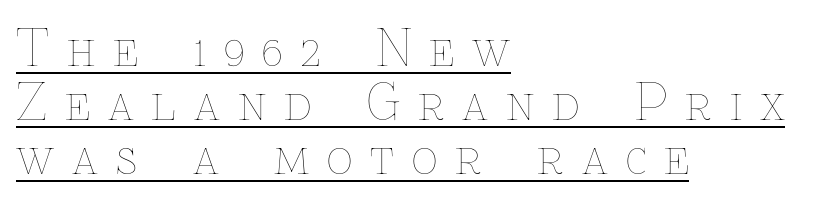
{"italic": "no", "bold": "no", "weight": "thin", "width": "normal", "stroke_contrast": "low", "x_height": "medium", "monospaced": "no", "underline": "yes", "align": "left", "line_spacing": "tight", "line_spacing_ratio": 1.08, "letter_spacing": "wide", "letter_spacing_em": 0.36, "glyph_px": 50}
